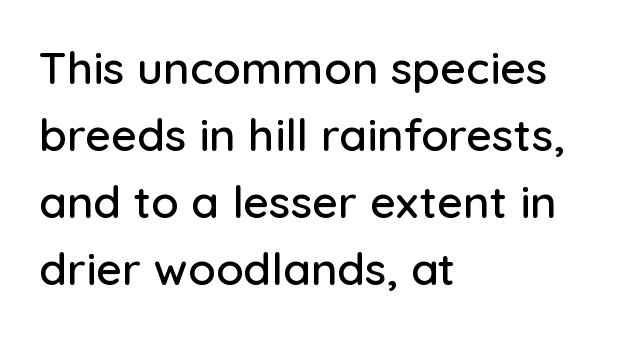
{"serif": "no", "italic": "no", "width": "normal", "stroke_contrast": "low", "x_height": "medium", "monospaced": "no", "underline": "no", "align": "left", "line_spacing": "normal", "line_spacing_ratio": 1.49, "letter_spacing": "normal", "letter_spacing_em": 0.0, "glyph_px": 45}
